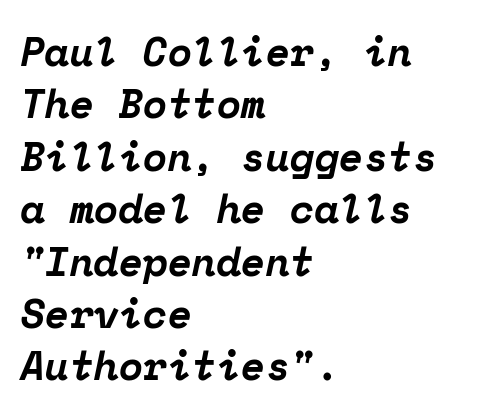
The lines sit at an ordinary, default distance from one another. No word sits above an underline. The glyphs look as if they've been sheared to an angle. Horizontally, the lines are justified to the leading edge only.
